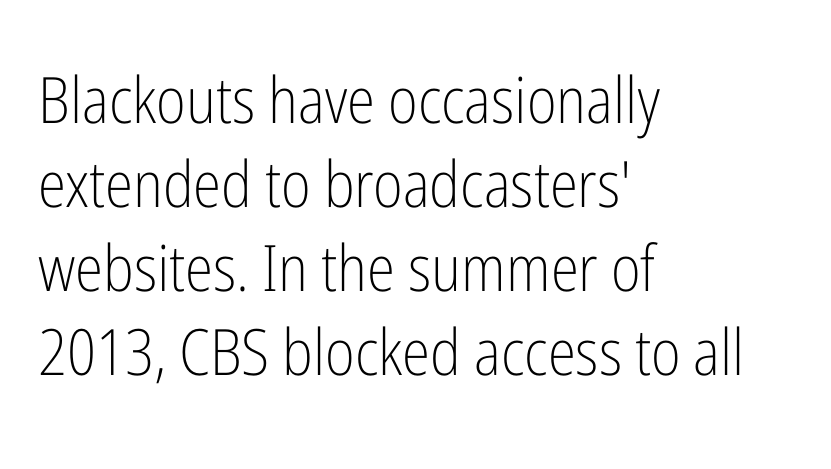
The image shows 64 px light, condensed sans-serif type, upright; set left-aligned, normal line spacing (1.31x), normal letter spacing, not underlined; low stroke contrast and a medium x-height.
